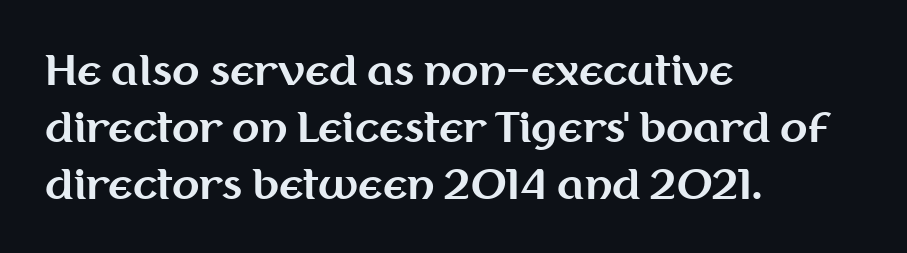
Q: Is the text bold? A: Yes.
Q: Is the text italic (slanted)? A: No, it is upright.
Q: Is the typeface a serif or a sans-serif typeface? A: Sans-serif.
Q: Is the text underlined? A: No.
Q: How is the paragraph aligned? A: Left-aligned.
Q: Is the spacing between letters normal or unusually wide? A: Normal.
Q: Is the spacing between lines tight, normal or loose? A: Normal.
Q: Width (condensed, normal, or wide)? A: Normal.
Q: Stroke contrast? A: Medium.
Q: x-height? A: Medium.
Q: Monospaced? A: No.
